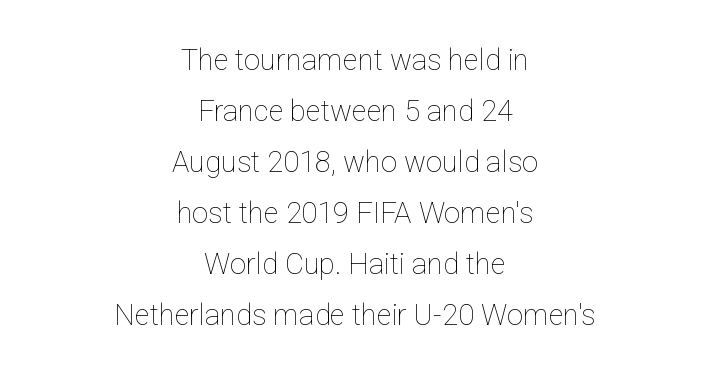
This sample uses an upright cut, with every glyph sitting square on the baseline. Note the varied advance widths — an 'i' is clearly narrower than an 'm'. The text block is weighted toward neither margin, spreading evenly from the middle. A typesetter would call this zero additional tracking. No letter is thick-stroked: the sample isn't bold.
